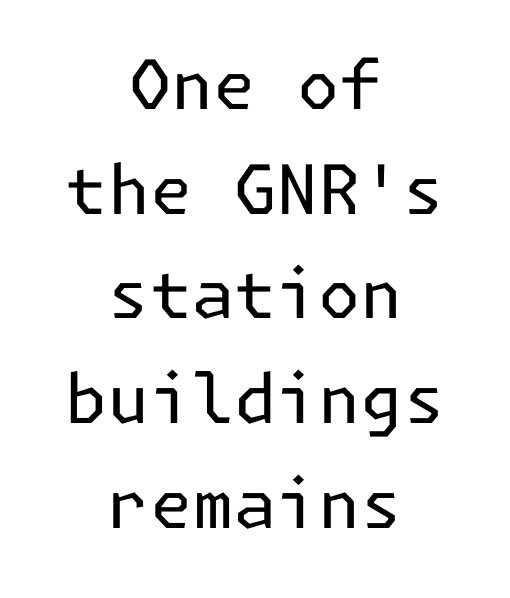
The image shows 68 px regular-weight sans-serif type, upright; set centered, normal line spacing (1.54x), normal letter spacing, not underlined; low stroke contrast and a medium x-height.
